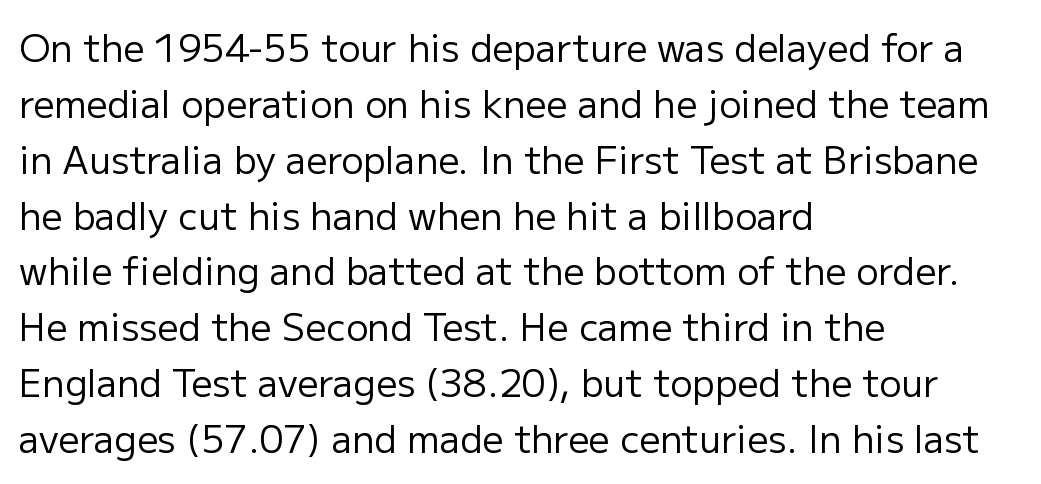
{"serif": "no", "italic": "no", "bold": "no", "weight": "regular", "width": "normal", "stroke_contrast": "low", "x_height": "medium", "monospaced": "no", "underline": "no", "align": "left", "line_spacing": "normal", "line_spacing_ratio": 1.51, "letter_spacing": "normal", "letter_spacing_em": 0.0, "glyph_px": 37}
